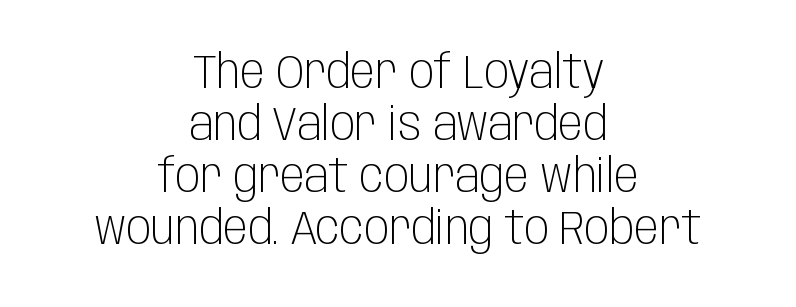
The image shows 46 px light, condensed sans-serif type, upright; set centered, tight line spacing (1.13x), normal letter spacing, not underlined; low stroke contrast and a large x-height.
